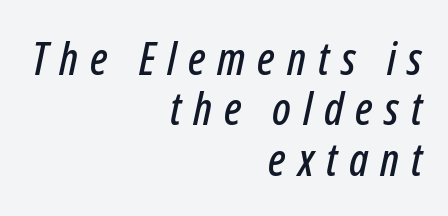
Think of a printed novel: that variable character pitch is what you see here. The passage shown has open, widely tracked lettering throughout. The text carries the slant typical of an italic or oblique font. This rendering uses right alignment, leaving the left contour irregular.
